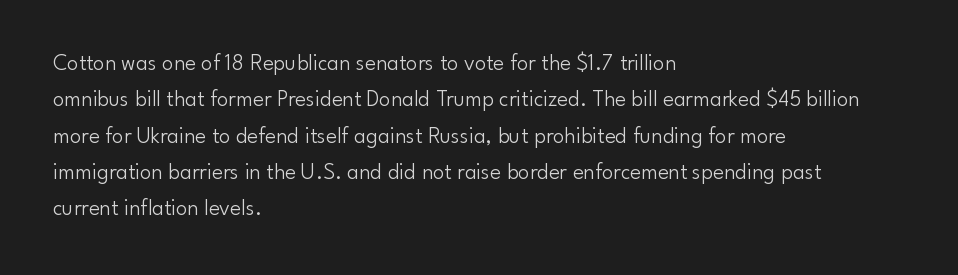
The image shows 23 px text type, upright; set left-aligned, normal line spacing (1.58x), normal letter spacing, not underlined.
